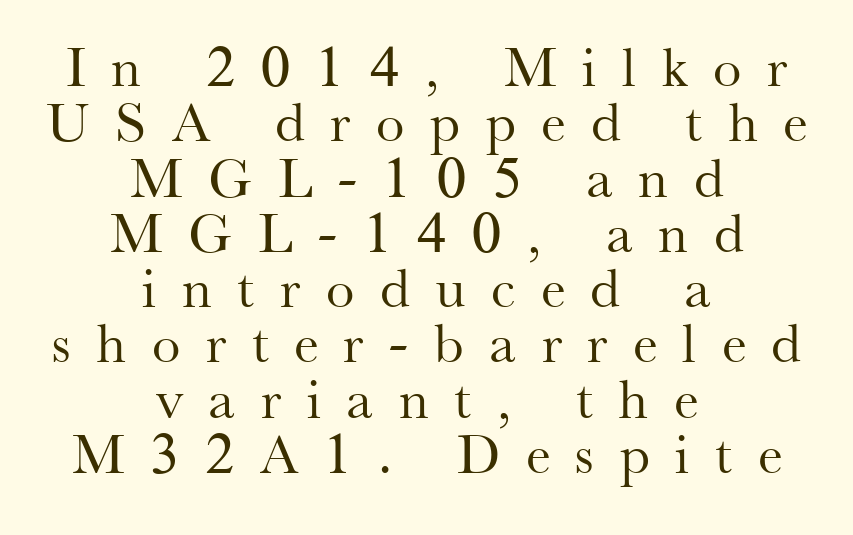
Font category for this specimen: serif. Ink coverage per letter is moderate at most. The font's upright variant was chosen for this text. The lines are quadded center. Short note: letters widely spaced. Check the space under the baseline: it is left empty.
